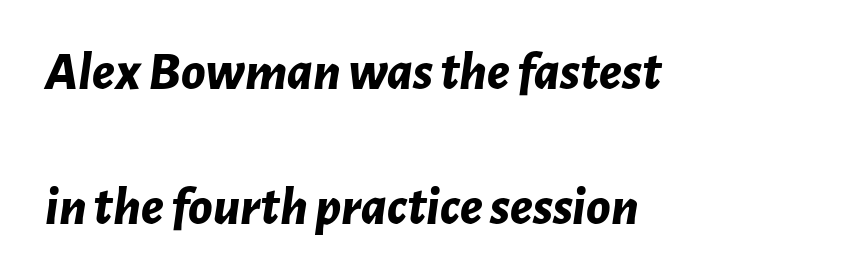
{"italic": "yes", "lean": "right", "slant_degrees": 7, "bold": "yes", "weight": "bold", "width": "normal", "stroke_contrast": "low", "x_height": "medium", "monospaced": "no", "underline": "no", "align": "left", "line_spacing": "loose", "line_spacing_ratio": 2.45, "letter_spacing": "normal", "letter_spacing_em": 0.0, "glyph_px": 55}
